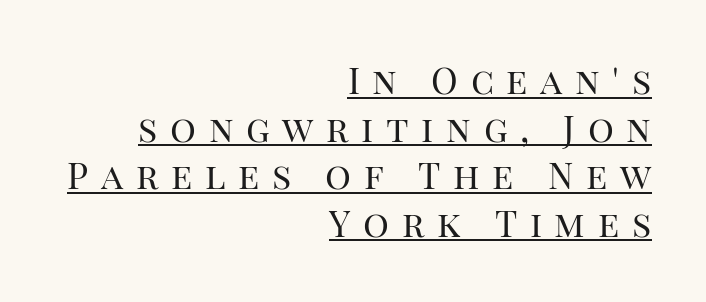
Do the characters align in a grid? No, the font is proportional. Glyph-to-glyph distance is far greater than everyday printed text. Posture: upright roman. Students, observe the line beneath the letters — that is underlining. Summary of vertical rhythm: regular, with standard interline spacing.
